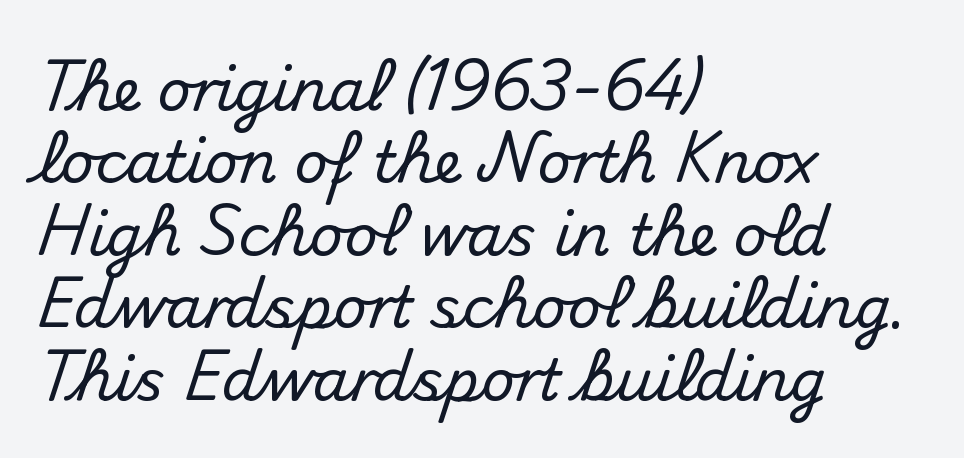
Q: Is the text italic (slanted)? A: Yes.
Q: Is the typeface a serif or a sans-serif typeface? A: Sans-serif.
Q: Is the text underlined? A: No.
Q: How is the paragraph aligned? A: Left-aligned.
Q: Is the spacing between letters normal or unusually wide? A: Normal.
Q: Is the spacing between lines tight, normal or loose? A: Normal.
Q: Width (condensed, normal, or wide)? A: Normal.
Q: Stroke contrast? A: Medium.
Q: x-height? A: Small.
Q: Monospaced? A: No.
